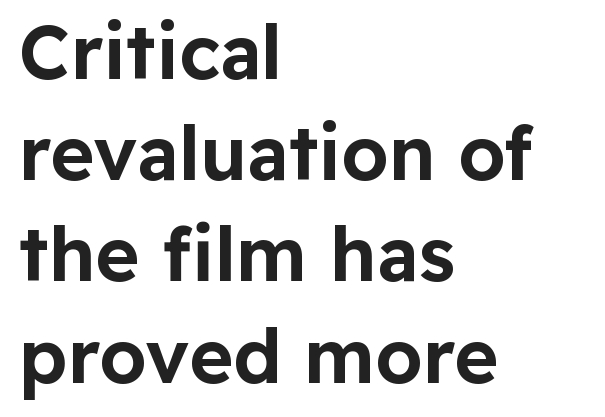
The image shows 75 px sans-serif type, upright; set left-aligned, normal line spacing (1.35x), normal letter spacing, not underlined; low stroke contrast and a medium x-height.
